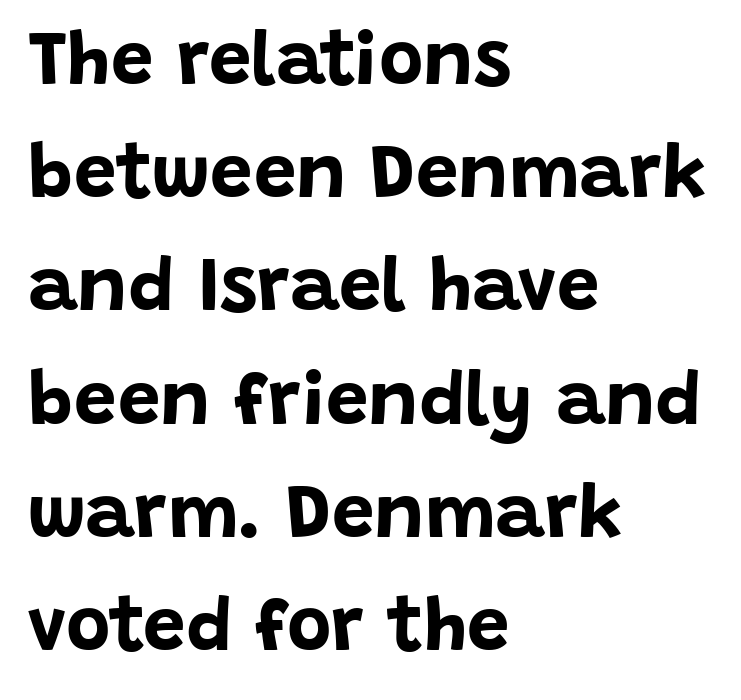
The image shows 76 px bold sans-serif type, upright; set left-aligned, normal line spacing (1.49x), normal letter spacing, not underlined; low stroke contrast and a large x-height.
